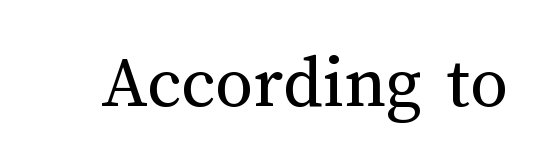
The image shows 76 px regular-weight type, upright; set normal letter spacing, not underlined; medium stroke contrast and a medium x-height.
